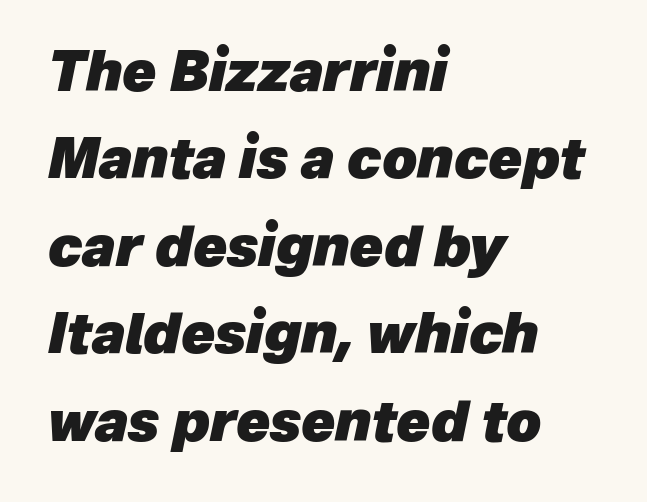
The image shows 55 px heavy type, italic (leaning right); set left-aligned, normal line spacing (1.59x), normal letter spacing, not underlined; low stroke contrast and a medium x-height.
